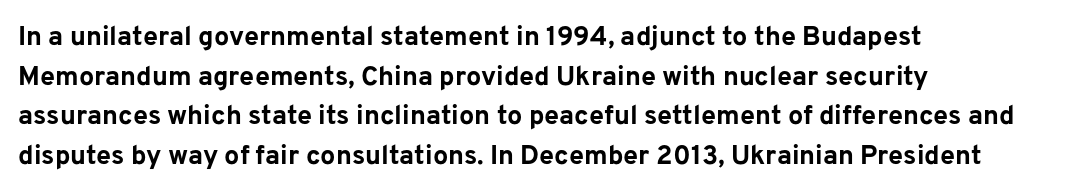
The image shows 27 px bold type, upright; set left-aligned, normal line spacing (1.47x), normal letter spacing, not underlined.
